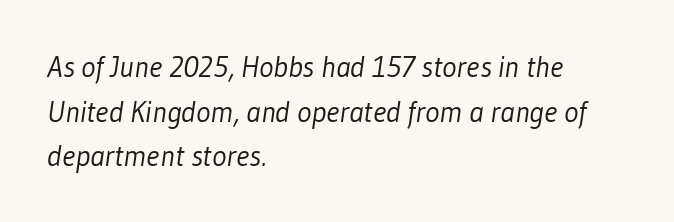
Plain, unruled lines of type. The letterforms sit shoulder to shoulder at normal distance. The glyphs in this specimen are sans serif. If you measured baseline to baseline, you'd find a middling distance.
